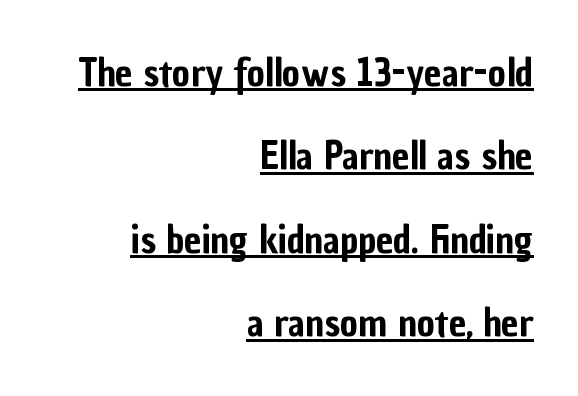
The image shows 39 px condensed sans-serif type, upright; set right-aligned, loose line spacing (2.14x), normal letter spacing, underlined; low stroke contrast and a medium x-height.
